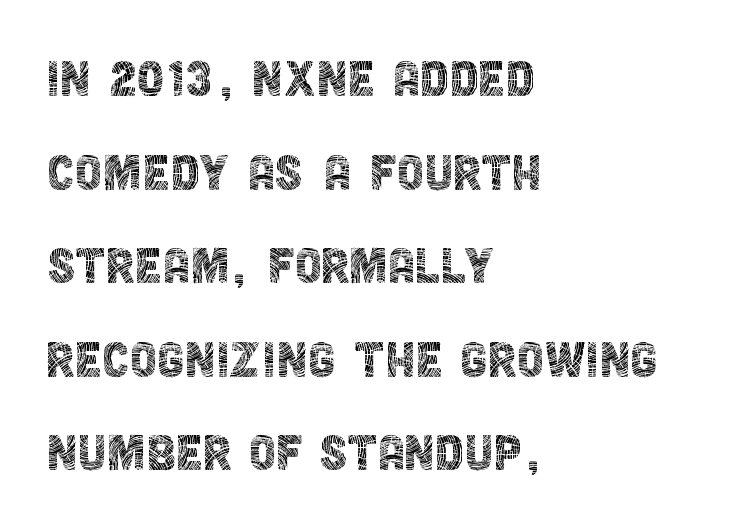
Q: Is the text bold? A: No.
Q: Is the text italic (slanted)? A: No, it is upright.
Q: Is the typeface a serif or a sans-serif typeface? A: Sans-serif.
Q: Is the text underlined? A: No.
Q: How is the paragraph aligned? A: Left-aligned.
Q: Is the spacing between letters normal or unusually wide? A: Normal.
Q: Is the spacing between lines tight, normal or loose? A: Normal.
Q: Width (condensed, normal, or wide)? A: Condensed.
Q: x-height? A: Large.
Q: Monospaced? A: No.
